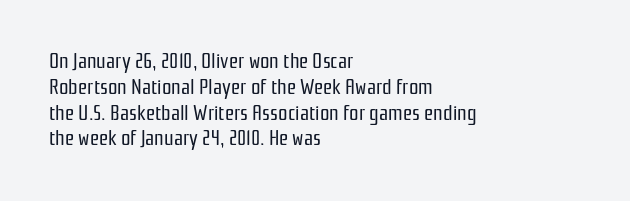
{"italic": "no", "bold": "no", "underline": "no", "align": "left", "line_spacing_ratio": 1.23, "letter_spacing": "normal", "letter_spacing_em": 0.0, "glyph_px": 21}
